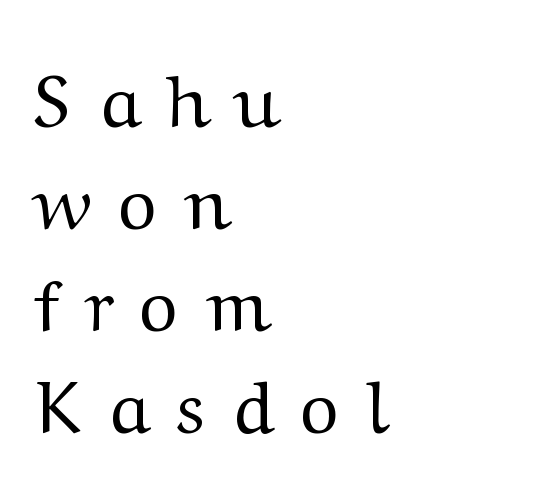
The image shows 74 px regular-weight serif type, upright; set left-aligned, normal line spacing (1.38x), unusually wide letter spacing (+0.39 em), not underlined; medium stroke contrast and a medium x-height.
